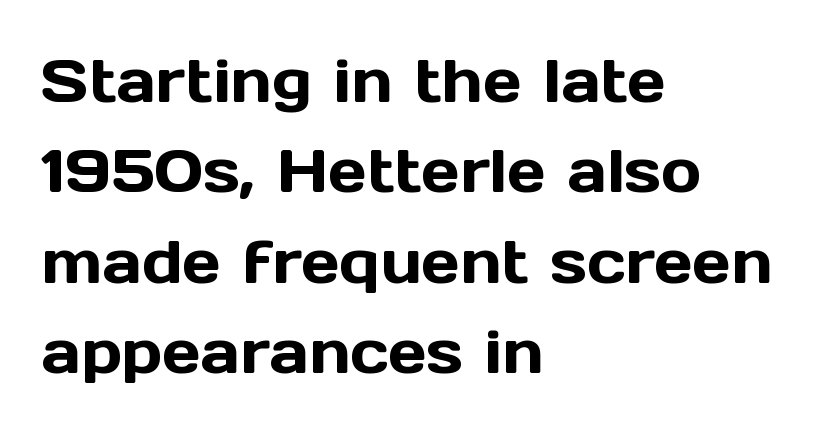
The image shows 61 px sans-serif type, upright; set left-aligned, normal line spacing (1.48x), normal letter spacing, not underlined; a medium x-height.
